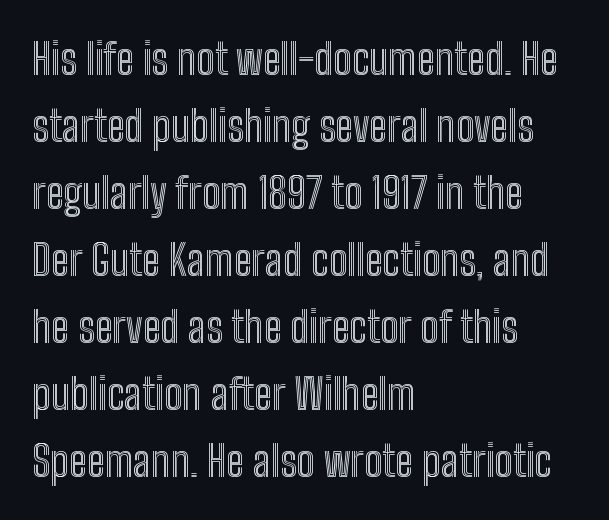
The image shows 43 px condensed type, upright; set left-aligned, normal line spacing (1.56x), normal letter spacing, not underlined; a medium x-height.
